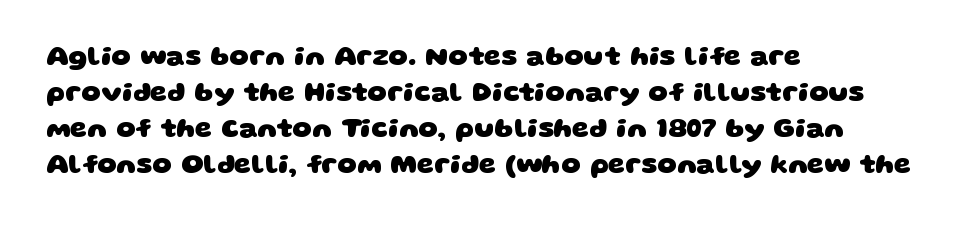
{"bold": "yes", "underline": "no", "align": "left", "line_spacing": "normal", "line_spacing_ratio": 1.33, "letter_spacing": "normal", "letter_spacing_em": 0.0, "glyph_px": 27}
